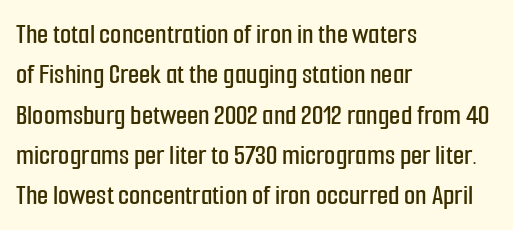
Q: Is the text italic (slanted)? A: No, it is upright.
Q: Is the typeface a serif or a sans-serif typeface? A: Sans-serif.
Q: Is the text underlined? A: No.
Q: How is the paragraph aligned? A: Left-aligned.
Q: Is the spacing between letters normal or unusually wide? A: Normal.
Q: Is the spacing between lines tight, normal or loose? A: Normal.
Q: Width (condensed, normal, or wide)? A: Condensed.
Q: Stroke contrast? A: Low.
Q: x-height? A: Medium.
Q: Monospaced? A: No.
